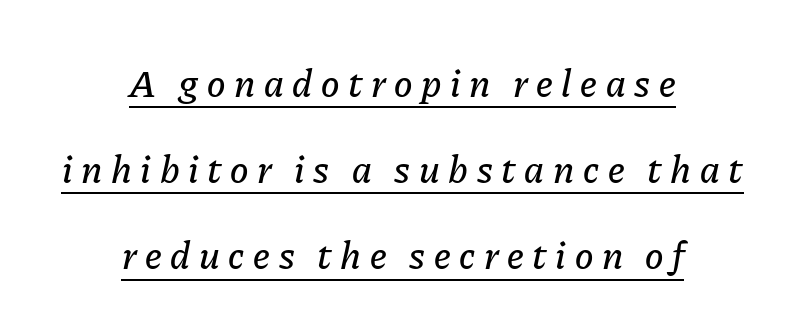
Q: Is the text italic (slanted)? A: Yes, it leans right by about 11 degrees.
Q: Is the text underlined? A: Yes.
Q: How is the paragraph aligned? A: Centered.
Q: Is the spacing between letters normal or unusually wide? A: Unusually wide.
Q: Is the spacing between lines tight, normal or loose? A: Loose.
Q: Width (condensed, normal, or wide)? A: Normal.
Q: Stroke contrast? A: Low.
Q: x-height? A: Medium.
Q: Monospaced? A: No.
